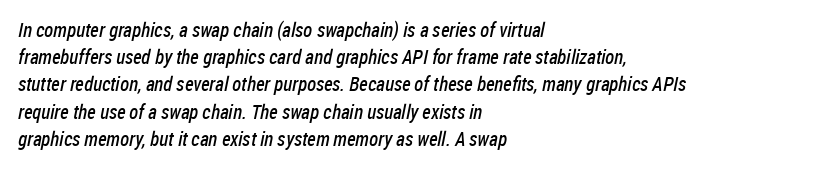
Q: Is the text bold? A: No.
Q: Is the text underlined? A: No.
Q: How is the paragraph aligned? A: Left-aligned.
Q: Is the spacing between letters normal or unusually wide? A: Normal.
Q: Is the spacing between lines tight, normal or loose? A: Normal.
